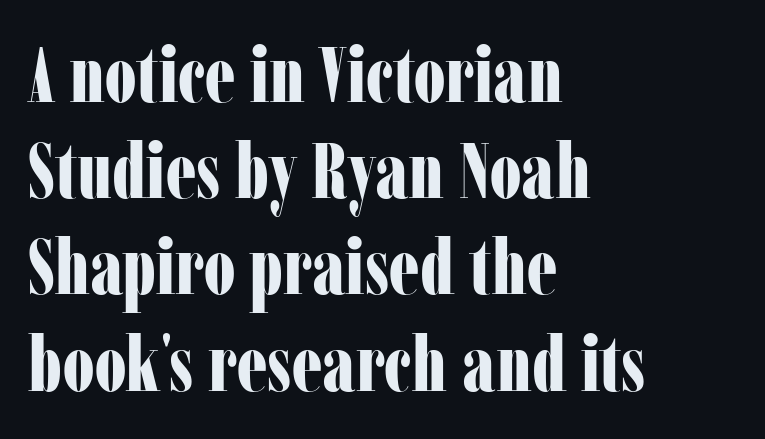
The image shows 77 px bold, condensed serif type, upright; set left-aligned, normal line spacing (1.25x), normal letter spacing, not underlined; low stroke contrast and a medium x-height.
